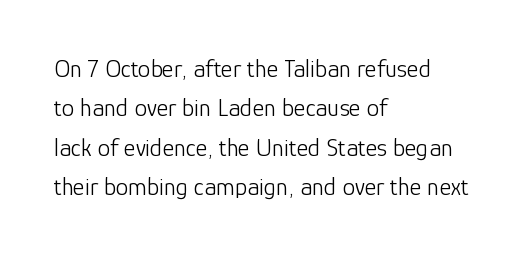
This block has exactly the height ordinary leading produces. Heft: none added — not bold. The face used here is rendered with its standard letterfit. Horizontally, the lines are justified to the leading edge only.
